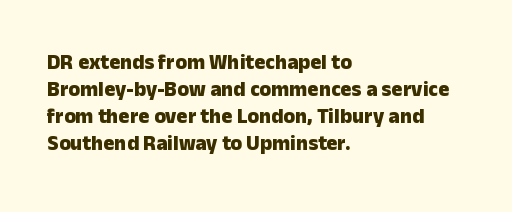
Q: Is the text bold? A: Yes.
Q: Is the text italic (slanted)? A: No, it is upright.
Q: Is the text underlined? A: No.
Q: How is the paragraph aligned? A: Left-aligned.
Q: Is the spacing between letters normal or unusually wide? A: Normal.
Q: Is the spacing between lines tight, normal or loose? A: Normal.
